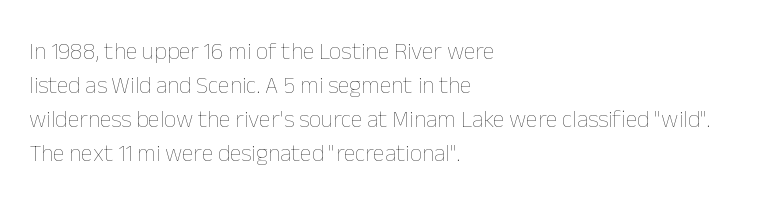
{"italic": "no", "bold": "no", "underline": "no", "align": "left", "line_spacing": "normal", "line_spacing_ratio": 1.41, "letter_spacing": "normal", "letter_spacing_em": 0.0, "glyph_px": 24}
